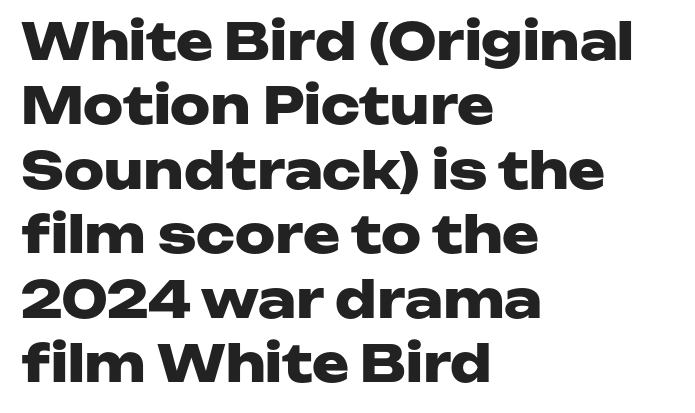
Examine the stroke ends and you'll find no serifs. Chunky letters — that's bold for sure. Character widths vary here, with narrow letters taking less room than wide ones. Italic: no, the glyphs are upright roman. The baseline area is clear. Tracking value appears to be zero — textbook default spacing.
